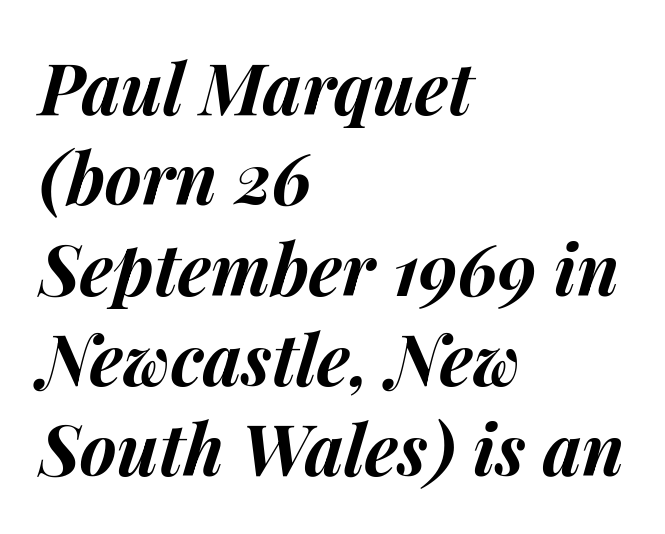
The image shows 70 px bold type, italic (leaning right); set left-aligned, normal line spacing (1.29x), normal letter spacing, not underlined; medium stroke contrast and a medium x-height.
